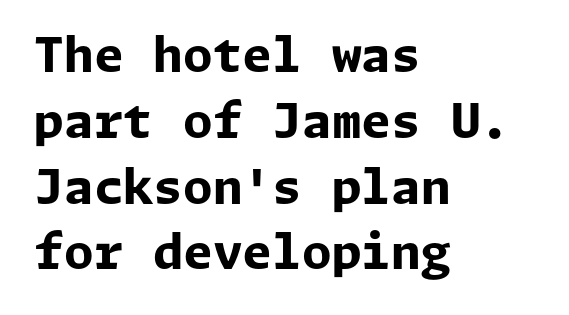
Q: Is the text bold? A: Yes.
Q: Is the text italic (slanted)? A: No, it is upright.
Q: Is the typeface a serif or a sans-serif typeface? A: Sans-serif.
Q: Is the text underlined? A: No.
Q: How is the paragraph aligned? A: Left-aligned.
Q: Is the spacing between letters normal or unusually wide? A: Normal.
Q: Is the spacing between lines tight, normal or loose? A: Normal.
Q: Width (condensed, normal, or wide)? A: Normal.
Q: Stroke contrast? A: Low.
Q: x-height? A: Medium.
